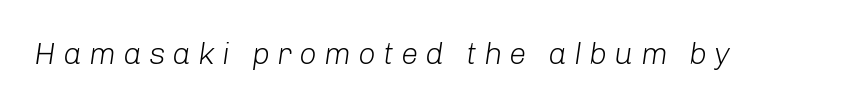
Quick note: italic. What stands out about the letter spacing? Its width — letters are far apart. Check the space under the baseline: it is left empty. The weight would be labelled regular, book, light, or lighter still. Looks like regular typesetting: each glyph gets only the width it needs.
